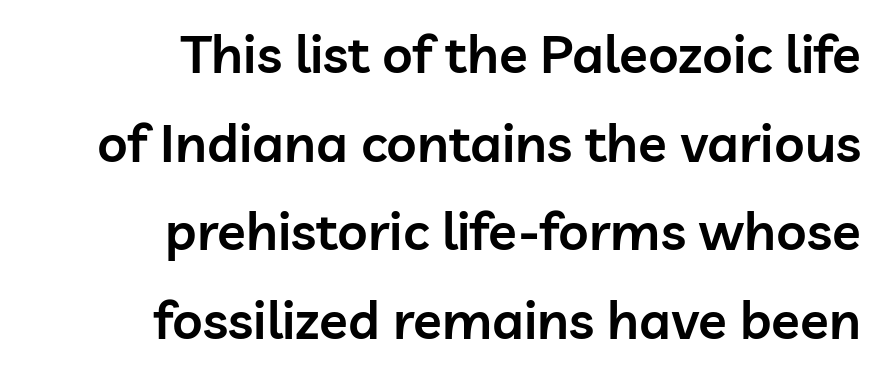
Q: Is the text bold? A: Semi-bold.
Q: Is the text italic (slanted)? A: No, it is upright.
Q: Is the typeface a serif or a sans-serif typeface? A: Sans-serif.
Q: Is the text underlined? A: No.
Q: How is the paragraph aligned? A: Right-aligned.
Q: Is the spacing between letters normal or unusually wide? A: Normal.
Q: Is the spacing between lines tight, normal or loose? A: Normal.
Q: Width (condensed, normal, or wide)? A: Normal.
Q: Stroke contrast? A: Low.
Q: x-height? A: Medium.
Q: Monospaced? A: No.
